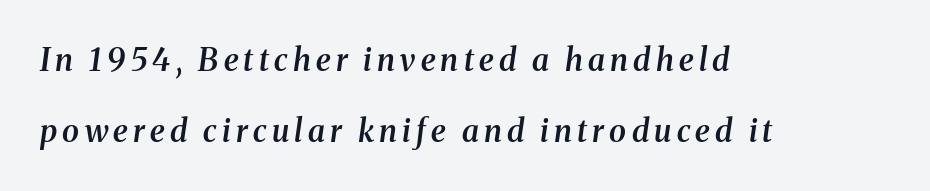
{"serif": "yes", "italic": "yes", "lean": "right", "slant_degrees": 8, "bold": "semi", "weight": "semibold", "width": "normal", "stroke_contrast": "medium", "x_height": "medium", "monospaced": "no", "underline": "no", "align": "left", "line_spacing": "loose", "line_spacing_ratio": 2.29, "glyph_px": 31}
